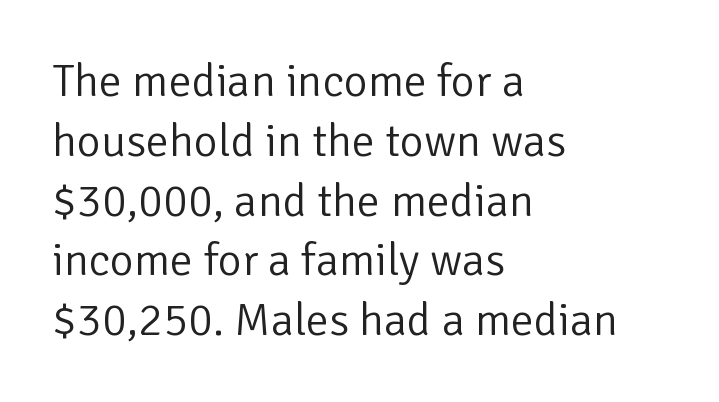
The image shows 46 px light sans-serif type, upright; set left-aligned, normal line spacing (1.3x), normal letter spacing, not underlined; low stroke contrast and a medium x-height.
